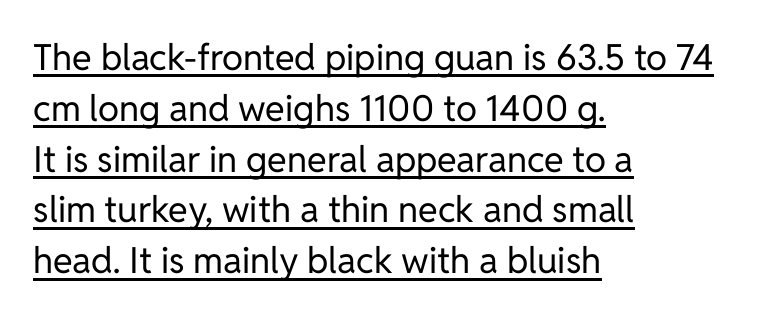
Q: Is the text bold? A: No.
Q: Is the text italic (slanted)? A: No, it is upright.
Q: Is the typeface a serif or a sans-serif typeface? A: Sans-serif.
Q: Is the text underlined? A: Yes.
Q: How is the paragraph aligned? A: Left-aligned.
Q: Is the spacing between letters normal or unusually wide? A: Normal.
Q: Is the spacing between lines tight, normal or loose? A: Normal.
Q: Width (condensed, normal, or wide)? A: Normal.
Q: Stroke contrast? A: Low.
Q: x-height? A: Medium.
Q: Monospaced? A: No.
